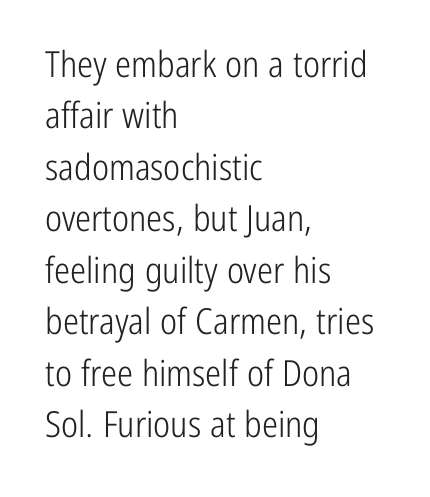
Whoever set this chose a conventional vertical rhythm. Summary of weight: not heavy and not bold. This sample uses an upright cut, with every glyph sitting square on the baseline. Glyph-to-glyph distance matches everyday printed text.
